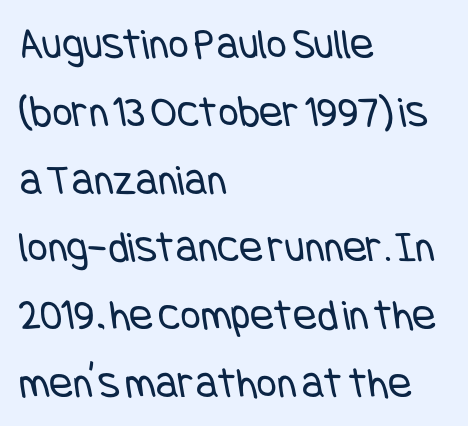
The image shows 44 px regular-weight, condensed sans-serif type; set left-aligned, normal line spacing (1.54x), normal letter spacing, not underlined; low stroke contrast and a large x-height.
